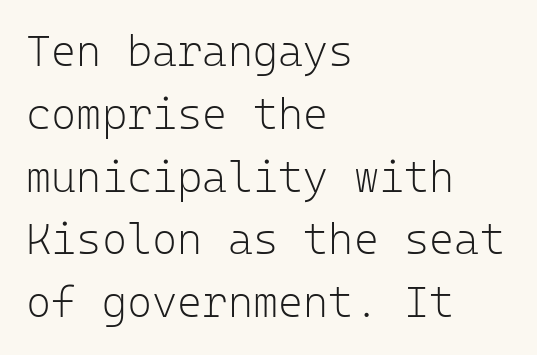
Q: Is the text bold? A: No.
Q: Is the text italic (slanted)? A: No, it is upright.
Q: Is the typeface a serif or a sans-serif typeface? A: Sans-serif.
Q: Is the text underlined? A: No.
Q: How is the paragraph aligned? A: Left-aligned.
Q: Is the spacing between letters normal or unusually wide? A: Normal.
Q: Is the spacing between lines tight, normal or loose? A: Normal.
Q: Width (condensed, normal, or wide)? A: Normal.
Q: Stroke contrast? A: Low.
Q: x-height? A: Medium.
Q: Monospaced? A: Yes.
